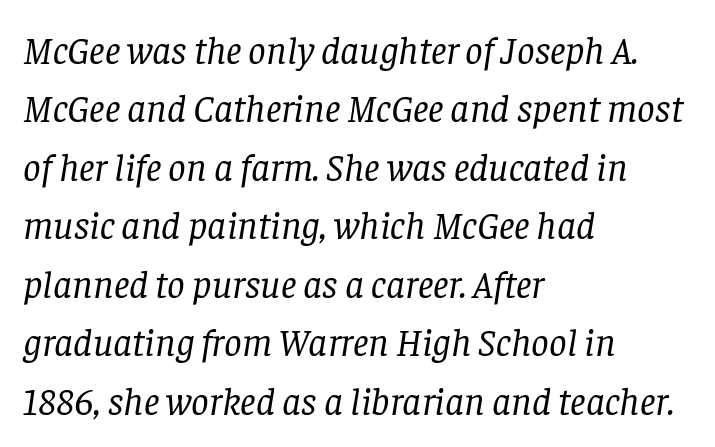
The image shows 39 px regular-weight serif type, italic (leaning right); set left-aligned, normal line spacing (1.5x), normal letter spacing, not underlined; low stroke contrast and a large x-height.
